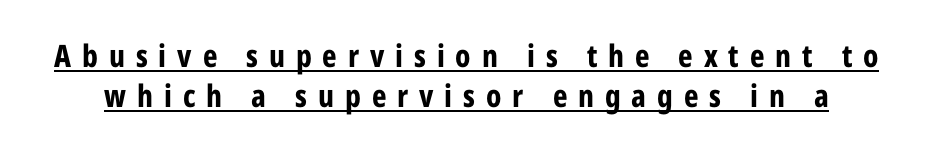
Characters remain perfectly vertical along every line. Honestly, the underline is the first thing you notice here. Thick stems and heavy bowls — unmistakably bold. Characters follow at a spacing far wider than the type designer built in. Letterform terminals end flat and unadorned throughout the passage. Think of a printed novel: that variable character pitch is what you see here.
